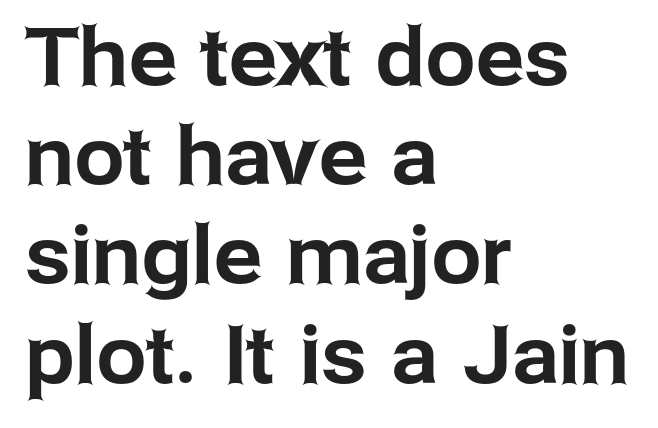
The image shows 80 px sans-serif type, upright; set left-aligned, line spacing 1.24x, normal letter spacing, not underlined; low stroke contrast and a medium x-height.
